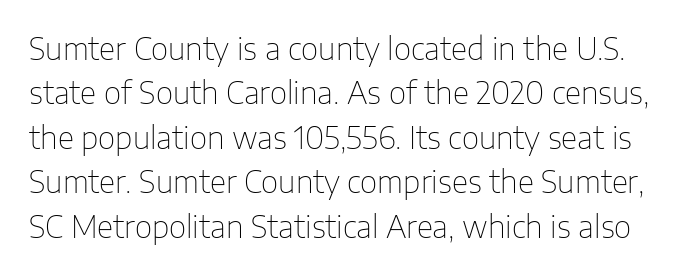
{"serif": "no", "italic": "no", "bold": "no", "weight": "thin", "width": "normal", "stroke_contrast": "low", "x_height": "medium", "monospaced": "no", "underline": "no", "line_spacing": "normal", "line_spacing_ratio": 1.48, "letter_spacing": "normal", "letter_spacing_em": 0.0, "glyph_px": 30}
